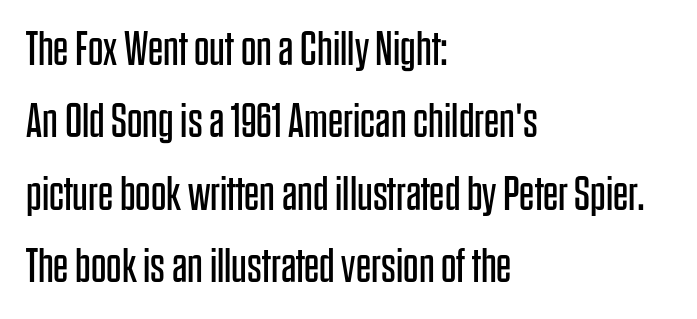
Q: Is the text bold? A: No.
Q: Is the text italic (slanted)? A: No, it is upright.
Q: Is the typeface a serif or a sans-serif typeface? A: Sans-serif.
Q: Is the text underlined? A: No.
Q: How is the paragraph aligned? A: Left-aligned.
Q: Is the spacing between letters normal or unusually wide? A: Normal.
Q: Is the spacing between lines tight, normal or loose? A: Normal.
Q: Width (condensed, normal, or wide)? A: Condensed.
Q: Stroke contrast? A: Low.
Q: x-height? A: Large.
Q: Monospaced? A: No.
